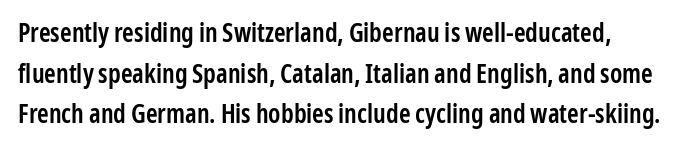
{"italic": "no", "bold": "semi", "underline": "no", "align": "left", "line_spacing": "normal", "line_spacing_ratio": 1.56, "letter_spacing": "normal", "letter_spacing_em": 0.0, "glyph_px": 26}
